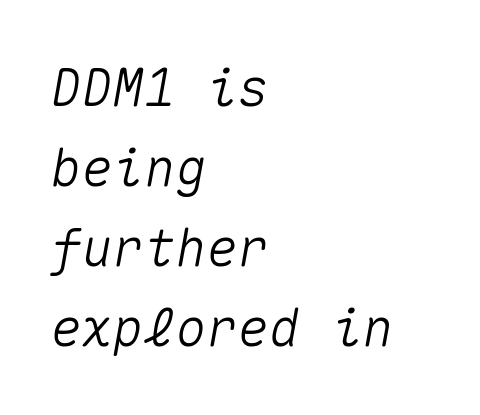
{"italic": "yes", "lean": "right", "slant_degrees": 10, "width": "normal", "stroke_contrast": "medium", "x_height": "medium", "monospaced": "yes", "underline": "no", "align": "left", "line_spacing": "normal", "line_spacing_ratio": 1.54, "letter_spacing": "normal", "letter_spacing_em": 0.0, "glyph_px": 52}
